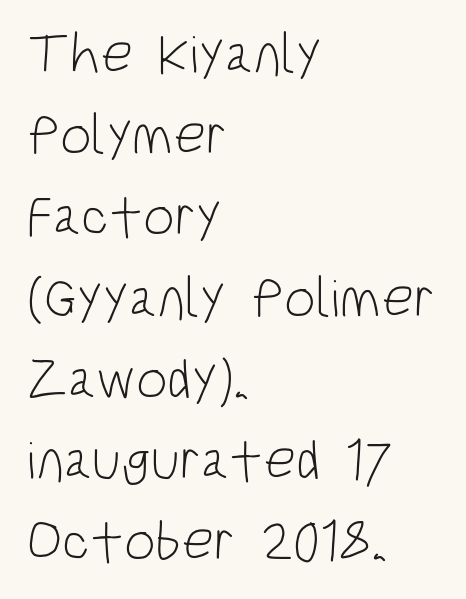
{"serif": "no", "italic": "no", "bold": "no", "weight": "light", "width": "condensed", "stroke_contrast": "low", "x_height": "large", "monospaced": "no", "underline": "no", "align": "left", "line_spacing": "normal", "line_spacing_ratio": 1.45, "letter_spacing": "normal", "letter_spacing_em": 0.0, "glyph_px": 56}
